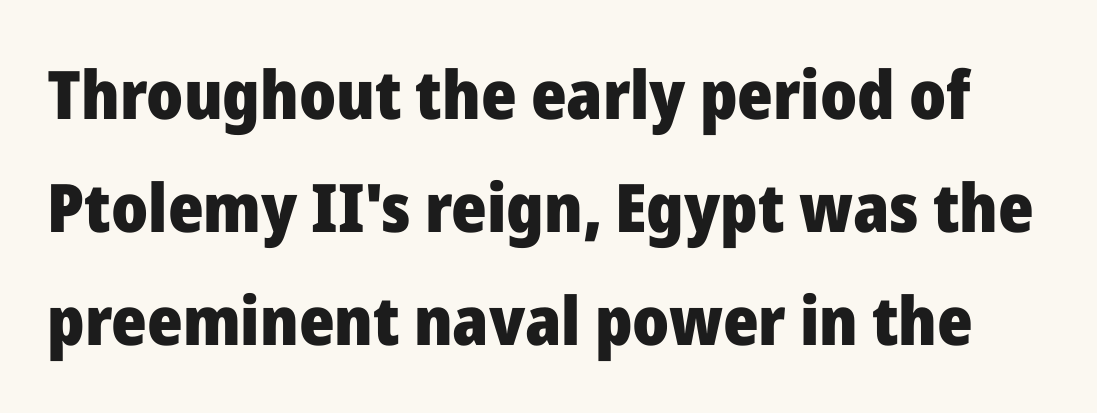
Only glyphs here, with clear space below each row. Think of a printed novel: that variable character pitch is what you see here. Nothing sits at the stroke ends, so this counts as sans-serif. As a designer I'd log this as weight 700, bold. Line spacing here is normal. Ordinary non-slanted type is in use.
